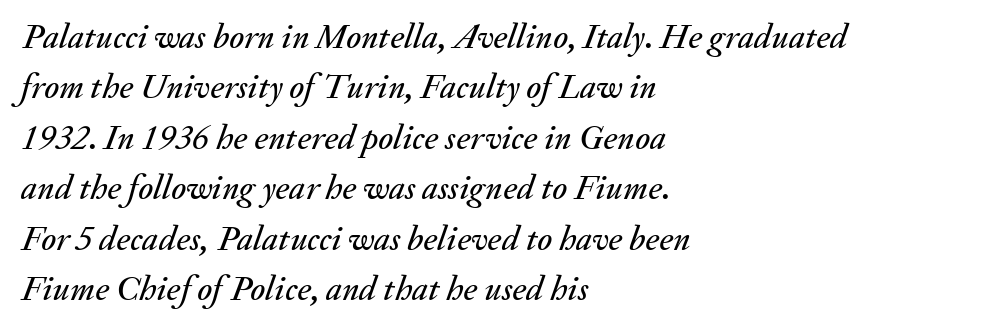
The letters advance in unequal steps, a hallmark of proportional type. These lines were composed using italics. The setting favours the left margin, as ordinary paragraphs usually do. Each new line begins a customary step beneath the previous one. The space directly below the letters is spotless. The line texture is even and compact thanks to regular tracking.
